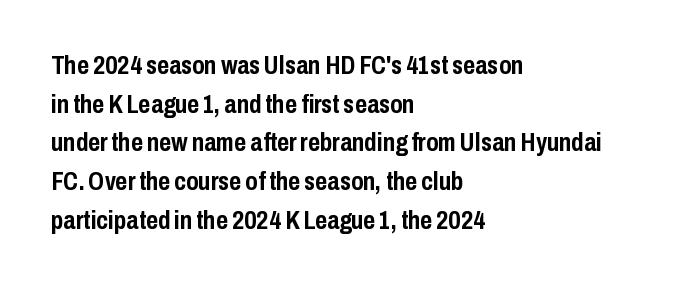
The image shows 26 px bold type, upright; set left-aligned, normal line spacing (1.49x), normal letter spacing, not underlined.
